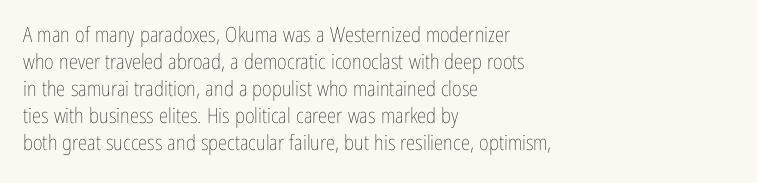
Q: Is the text bold? A: No.
Q: Is the text italic (slanted)? A: No, it is upright.
Q: Is the text underlined? A: No.
Q: How is the paragraph aligned? A: Left-aligned.
Q: Is the spacing between letters normal or unusually wide? A: Normal.
Q: Is the spacing between lines tight, normal or loose? A: Normal.
